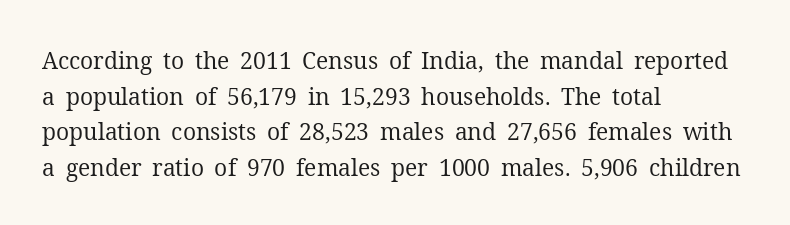
Baseline-to-baseline distance is the conventional proportion of letter height. The passage is arranged the way most books set body copy — flush left. The glyphs are unaccompanied by any horizontal stroke below them. The gaps between neighbouring characters are ordinary and unremarkable.
